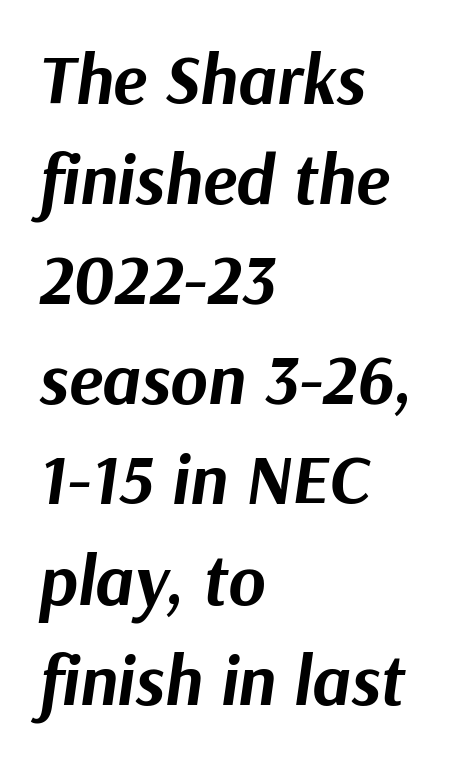
{"italic": "yes", "lean": "right", "slant_degrees": 9, "bold": "yes", "weight": "bold", "width": "normal", "stroke_contrast": "medium", "x_height": "medium", "monospaced": "no", "underline": "no", "align": "left", "line_spacing": "normal", "line_spacing_ratio": 1.41, "letter_spacing": "normal", "letter_spacing_em": 0.0, "glyph_px": 71}
